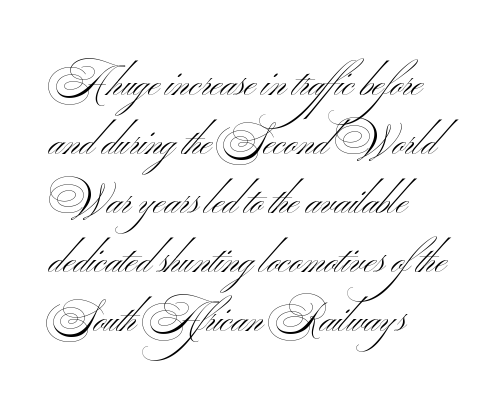
These lines are set flush left with a ragged right edge. Honestly, the letter spacing is just normal — you wouldn't notice it. The cut favours lightness, reaching ordinary text weight at its darkest. How would I describe the line gaps? Plain and ordinary.
